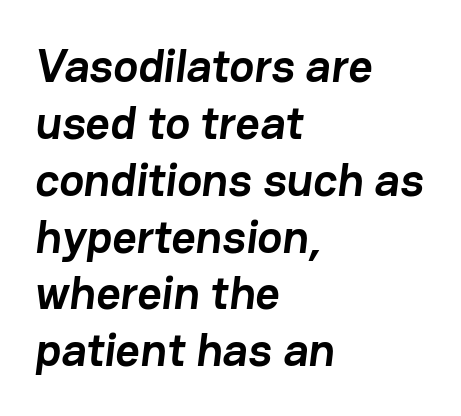
Q: Is the text bold? A: Yes.
Q: Is the typeface a serif or a sans-serif typeface? A: Sans-serif.
Q: Is the text underlined? A: No.
Q: How is the paragraph aligned? A: Left-aligned.
Q: Is the spacing between letters normal or unusually wide? A: Normal.
Q: Width (condensed, normal, or wide)? A: Normal.
Q: Stroke contrast? A: Low.
Q: x-height? A: Medium.
Q: Monospaced? A: No.
